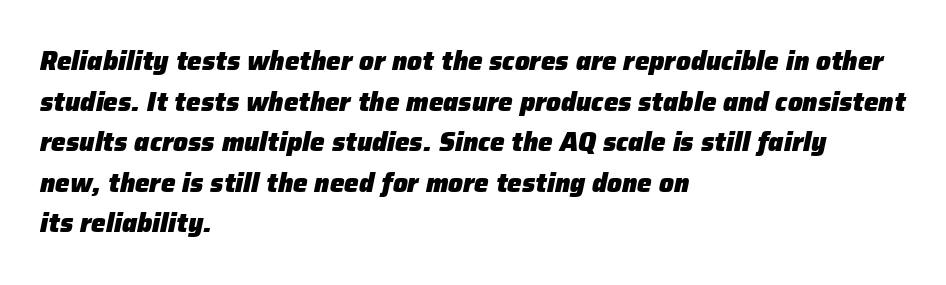
The image shows 26 px bold type, italic (leaning right); set left-aligned, normal line spacing (1.56x), normal letter spacing, not underlined.
